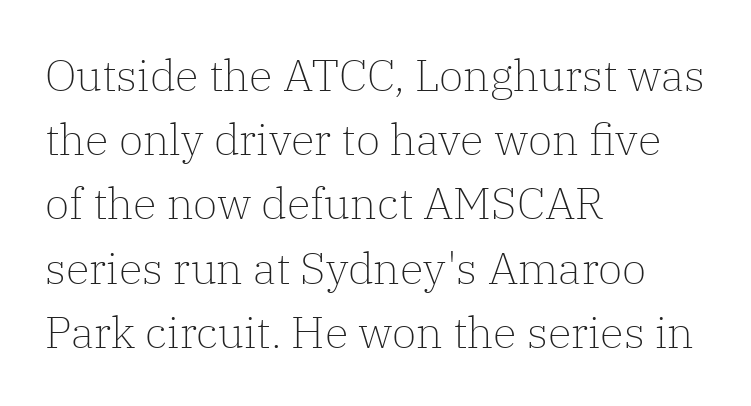
{"serif": "yes", "italic": "no", "bold": "no", "weight": "light", "width": "normal", "stroke_contrast": "low", "x_height": "medium", "monospaced": "no", "underline": "no", "align": "left", "line_spacing": "normal", "line_spacing_ratio": 1.46, "letter_spacing": "normal", "letter_spacing_em": 0.0, "glyph_px": 44}
